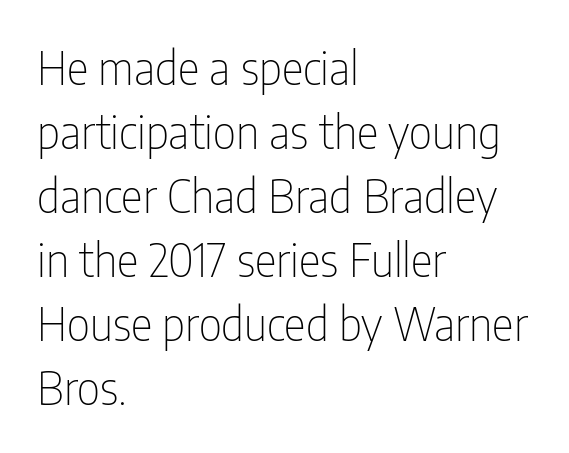
Q: Is the text bold? A: No.
Q: Is the text italic (slanted)? A: No, it is upright.
Q: Is the typeface a serif or a sans-serif typeface? A: Sans-serif.
Q: Is the text underlined? A: No.
Q: How is the paragraph aligned? A: Left-aligned.
Q: Is the spacing between letters normal or unusually wide? A: Normal.
Q: Is the spacing between lines tight, normal or loose? A: Normal.
Q: Width (condensed, normal, or wide)? A: Condensed.
Q: Stroke contrast? A: Low.
Q: x-height? A: Medium.
Q: Monospaced? A: No.
